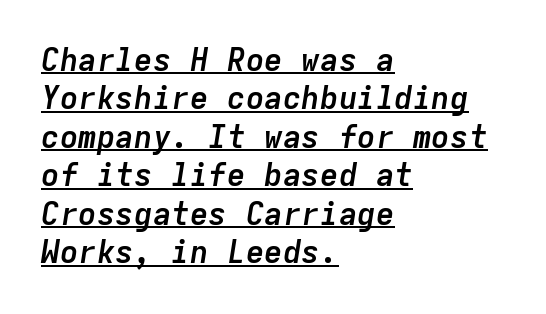
The image shows 31 px semibold type, italic (leaning right), monospaced; set left-aligned, line spacing 1.24x, normal letter spacing, underlined; low stroke contrast and a medium x-height.
